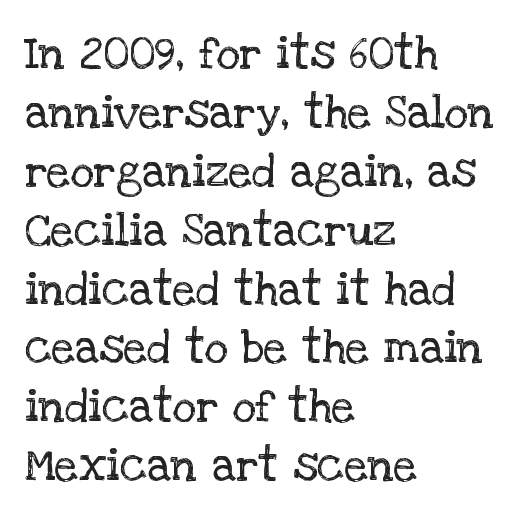
Q: Is the text bold? A: No.
Q: Is the text italic (slanted)? A: No, it is upright.
Q: Is the typeface a serif or a sans-serif typeface? A: Serif.
Q: Is the text underlined? A: No.
Q: How is the paragraph aligned? A: Left-aligned.
Q: Is the spacing between letters normal or unusually wide? A: Normal.
Q: Is the spacing between lines tight, normal or loose? A: Normal.
Q: Width (condensed, normal, or wide)? A: Normal.
Q: Stroke contrast? A: Low.
Q: x-height? A: Large.
Q: Monospaced? A: No.
